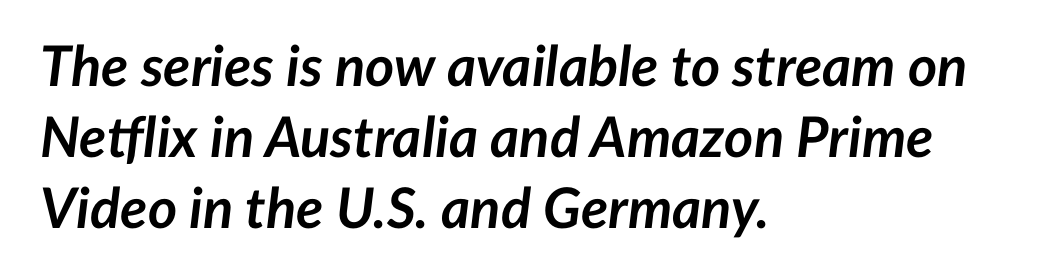
{"italic": "yes", "lean": "right", "slant_degrees": 7, "bold": "yes", "weight": "semibold", "width": "normal", "stroke_contrast": "low", "x_height": "medium", "monospaced": "no", "underline": "no", "align": "left", "line_spacing": "normal", "line_spacing_ratio": 1.27, "letter_spacing": "normal", "letter_spacing_em": 0.0, "glyph_px": 56}
